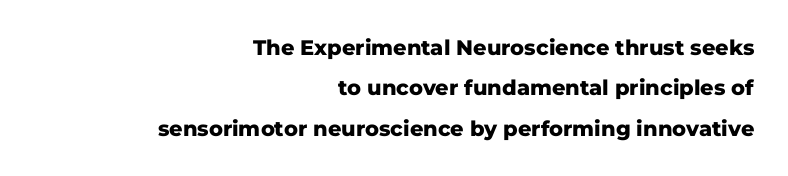
The image shows 21 px bold type, upright; set right-aligned, loose line spacing (1.92x), normal letter spacing, not underlined.
